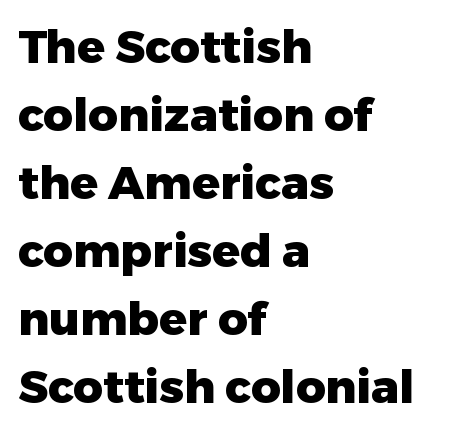
Q: Is the text bold? A: Yes.
Q: Is the text italic (slanted)? A: No, it is upright.
Q: Is the typeface a serif or a sans-serif typeface? A: Sans-serif.
Q: Is the text underlined? A: No.
Q: How is the paragraph aligned? A: Left-aligned.
Q: Is the spacing between letters normal or unusually wide? A: Normal.
Q: Is the spacing between lines tight, normal or loose? A: Normal.
Q: Width (condensed, normal, or wide)? A: Normal.
Q: Stroke contrast? A: Low.
Q: x-height? A: Medium.
Q: Monospaced? A: No.
